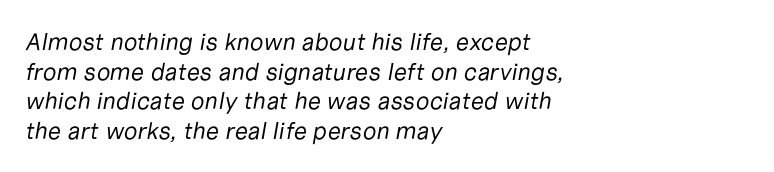
The image shows 24 px text type, italic (leaning right); set left-aligned, line spacing 1.23x, normal letter spacing, not underlined.
